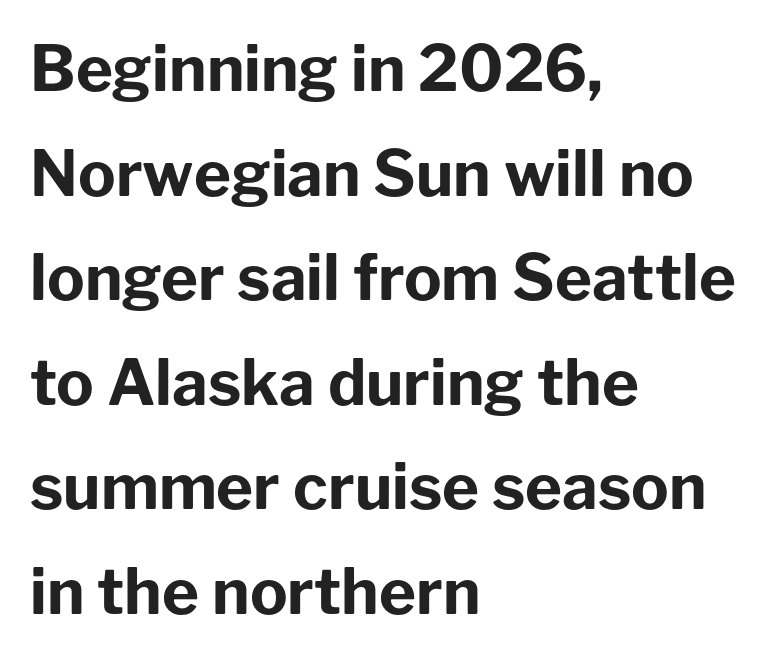
The image shows 63 px bold sans-serif type, upright; set left-aligned, normal line spacing (1.66x), normal letter spacing, not underlined; low stroke contrast and a medium x-height.
